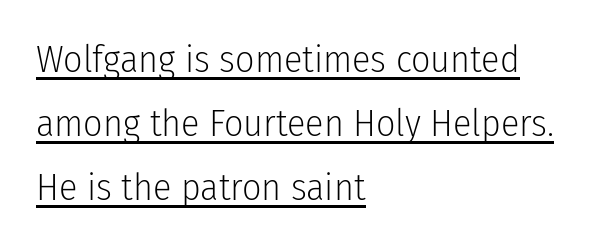
The image shows 38 px light, condensed sans-serif type, upright; set left-aligned, normal line spacing (1.68x), normal letter spacing, underlined; low stroke contrast and a medium x-height.
